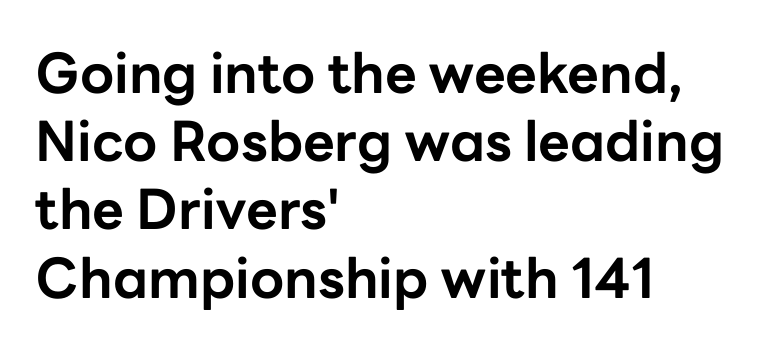
{"serif": "no", "italic": "no", "bold": "yes", "weight": "bold", "width": "normal", "stroke_contrast": "low", "x_height": "medium", "monospaced": "no", "underline": "no", "align": "left", "line_spacing_ratio": 1.24, "letter_spacing": "normal", "letter_spacing_em": 0.0, "glyph_px": 55}
